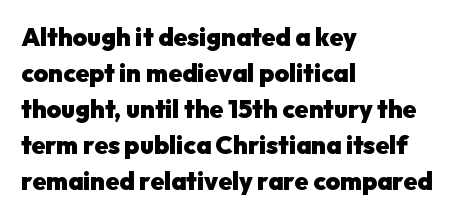
Q: Is the text bold? A: Yes.
Q: Is the text italic (slanted)? A: No, it is upright.
Q: Is the text underlined? A: No.
Q: How is the paragraph aligned? A: Left-aligned.
Q: Is the spacing between letters normal or unusually wide? A: Normal.
Q: Is the spacing between lines tight, normal or loose? A: Normal.
